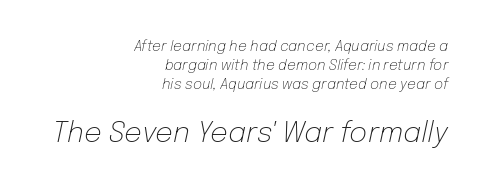
Q: Is the text bold? A: No.
Q: Is the text italic (slanted)? A: Yes, it leans right by about 12 degrees.
Q: Is the text underlined? A: No.
Q: How is the paragraph aligned? A: Right-aligned.
Q: Is the spacing between letters normal or unusually wide? A: Normal.
Q: Is the spacing between lines tight, normal or loose? A: Normal.
Q: Which block of text is set in a larger size, the first (top) or the second (bottom)? A: The second (bottom) one.
Q: Width (condensed, normal, or wide)? A: Normal.
Q: Stroke contrast? A: Low.
Q: x-height? A: Medium.
Q: Monospaced? A: No.
